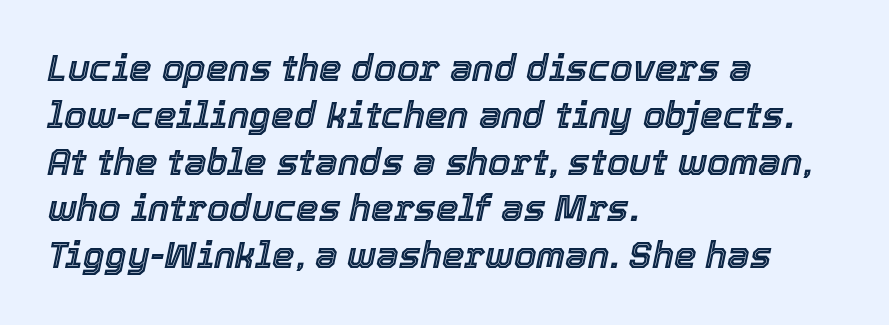
{"italic": "yes", "lean": "right", "slant_degrees": 12, "width": "normal", "x_height": "medium", "monospaced": "no", "underline": "no", "align": "left", "line_spacing": "normal", "line_spacing_ratio": 1.3, "letter_spacing": "normal", "letter_spacing_em": 0.0, "glyph_px": 36}
